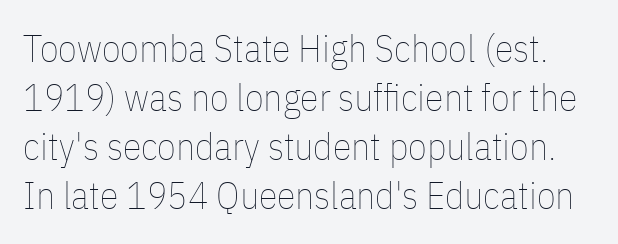
Stems here are at most as thick as an everyday book face. Does extra space separate the letters? No, they use regular spacing. Beneath every word, the page is bare. The passage shown is typed in a proportional face where columns would drift. Each new line begins a customary step beneath the previous one.
